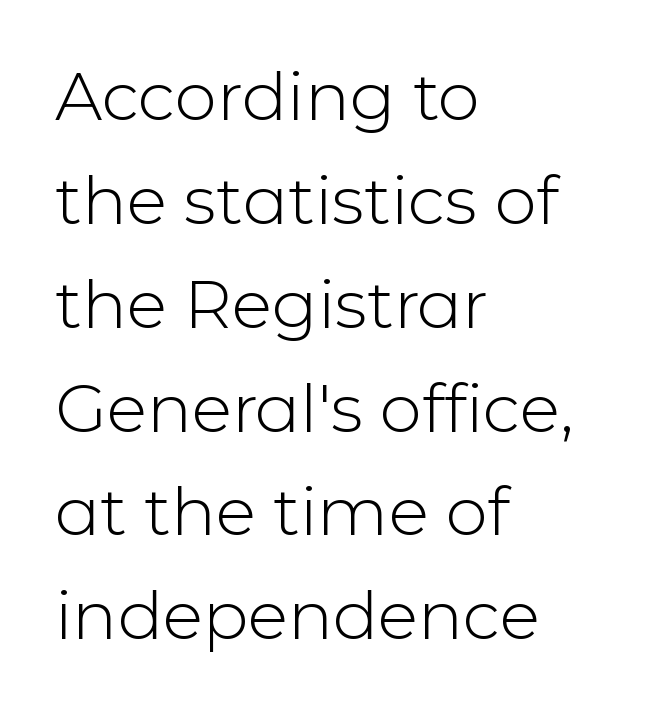
{"serif": "no", "italic": "no", "bold": "no", "weight": "light", "width": "normal", "stroke_contrast": "low", "x_height": "medium", "monospaced": "no", "underline": "no", "align": "left", "line_spacing": "normal", "line_spacing_ratio": 1.55, "letter_spacing": "normal", "letter_spacing_em": 0.0, "glyph_px": 67}
